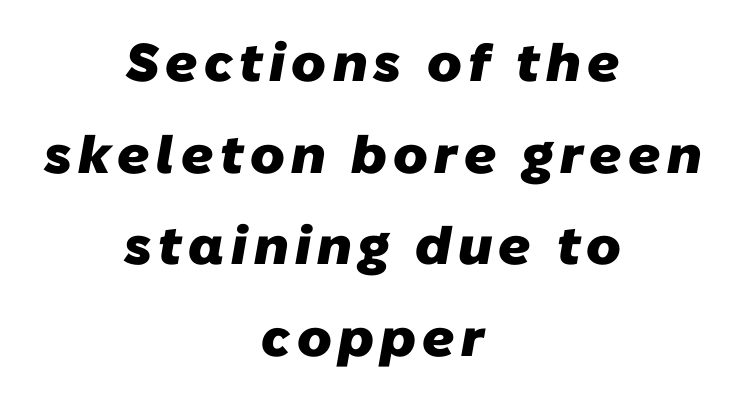
Q: Is the text bold? A: Yes.
Q: Is the typeface a serif or a sans-serif typeface? A: Sans-serif.
Q: Is the text underlined? A: No.
Q: How is the paragraph aligned? A: Centered.
Q: Width (condensed, normal, or wide)? A: Normal.
Q: Stroke contrast? A: Low.
Q: x-height? A: Medium.
Q: Monospaced? A: No.
